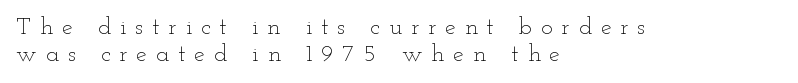
{"italic": "no", "bold": "no", "underline": "no", "align": "left", "line_spacing": "tight", "line_spacing_ratio": 1.12, "letter_spacing": "wide", "letter_spacing_em": 0.38, "glyph_px": 24}
